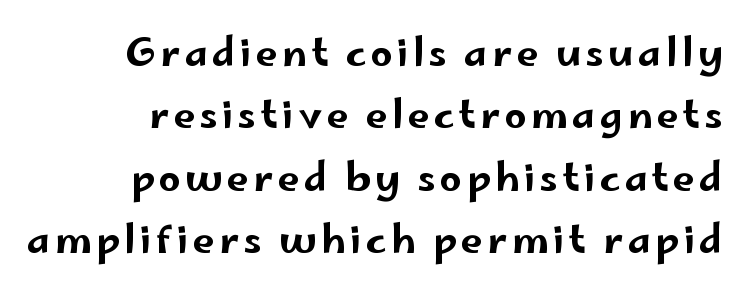
{"serif": "no", "italic": "no", "width": "wide", "stroke_contrast": "low", "x_height": "small", "monospaced": "no", "underline": "no", "align": "right", "line_spacing": "normal", "line_spacing_ratio": 1.6, "glyph_px": 39}
